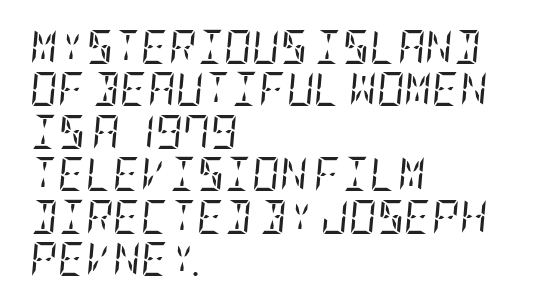
The font's italic variant was chosen for this text. Baseline-to-baseline distance is the conventional proportion of letter height. Does extra space separate the letters? No, they use regular spacing. The strip under each line holds only bare page.
